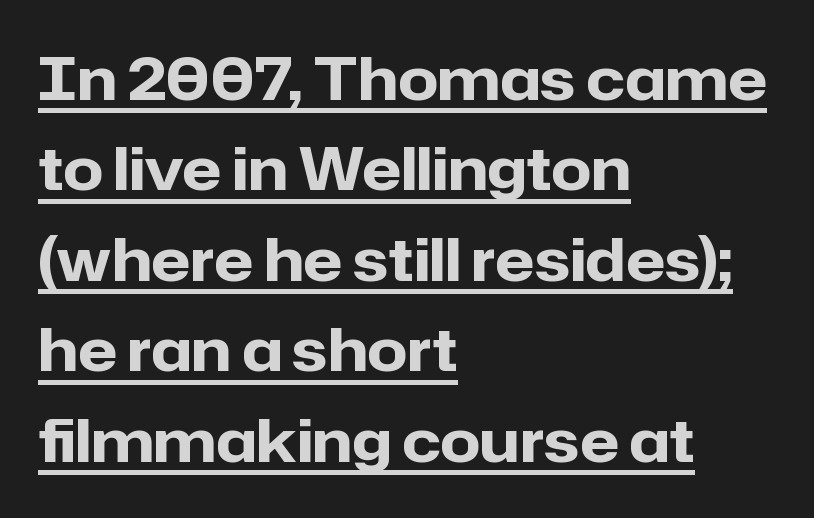
Q: Is the text bold? A: Yes.
Q: Is the text italic (slanted)? A: No, it is upright.
Q: Is the typeface a serif or a sans-serif typeface? A: Sans-serif.
Q: Is the text underlined? A: Yes.
Q: How is the paragraph aligned? A: Left-aligned.
Q: Is the spacing between letters normal or unusually wide? A: Normal.
Q: Is the spacing between lines tight, normal or loose? A: Normal.
Q: Width (condensed, normal, or wide)? A: Normal.
Q: Stroke contrast? A: Low.
Q: x-height? A: Medium.
Q: Monospaced? A: No.
